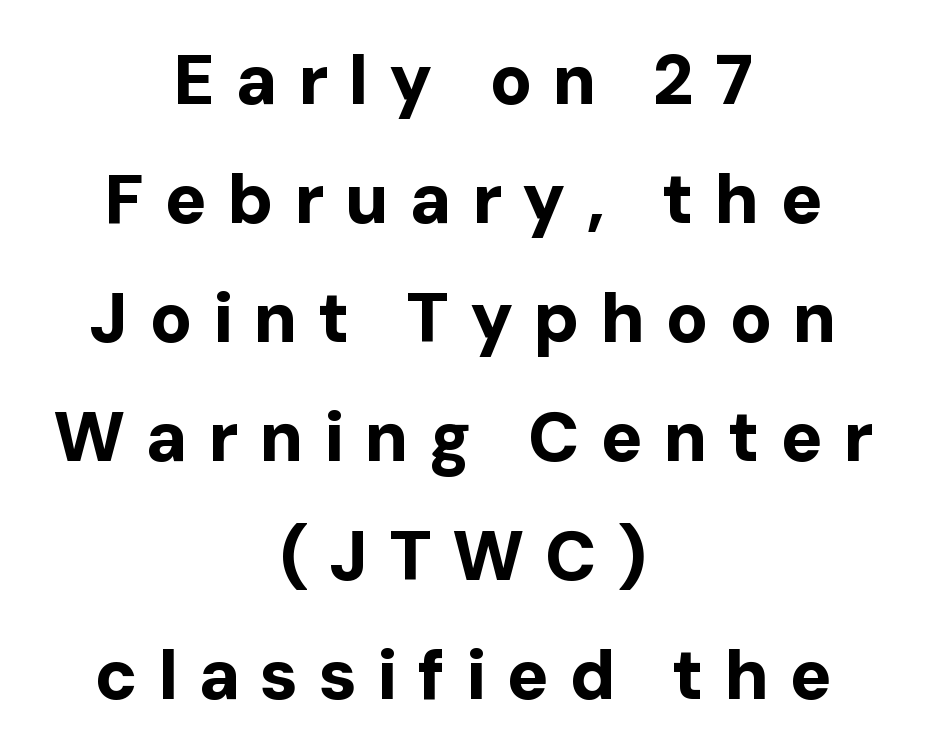
The image shows 70 px bold sans-serif type, upright; set centered, normal line spacing (1.7x), unusually wide letter spacing (+0.29 em), not underlined; low stroke contrast and a medium x-height.
